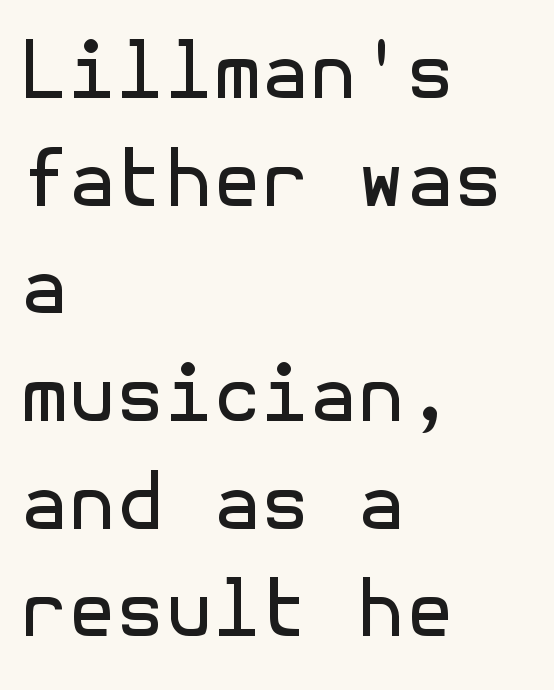
The compositor pushed each line to the left boundary. What's the leading like? Ordinary, nothing unusual. The lettering stays uniformly vertical, giving the passage a roman look. The tracking reads as untouched default to a designer's eye. Nothing heavy about these letters — not bold at all.
